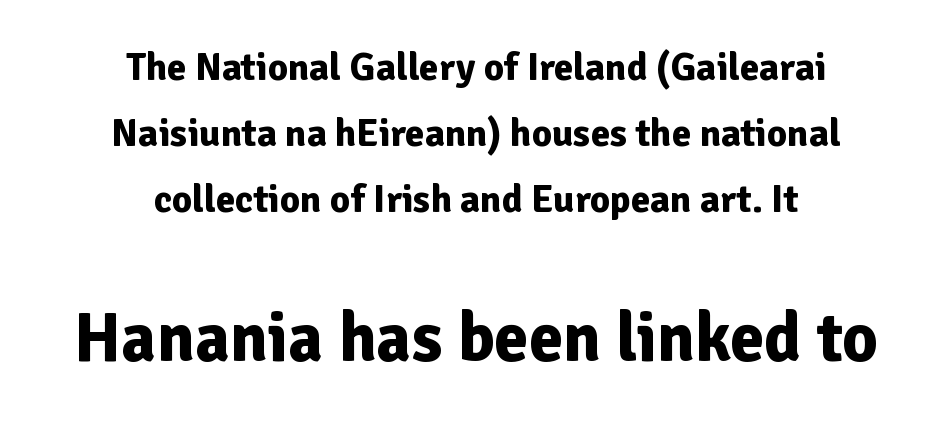
Q: Is the text bold? A: Yes.
Q: Is the text italic (slanted)? A: No, it is upright.
Q: Is the typeface a serif or a sans-serif typeface? A: Sans-serif.
Q: Is the text underlined? A: No.
Q: How is the paragraph aligned? A: Centered.
Q: Is the spacing between letters normal or unusually wide? A: Normal.
Q: Is the spacing between lines tight, normal or loose? A: Normal.
Q: Which block of text is set in a larger size, the first (top) or the second (bottom)? A: The second (bottom) one.
Q: Width (condensed, normal, or wide)? A: Normal.
Q: Stroke contrast? A: Low.
Q: x-height? A: Medium.
Q: Monospaced? A: No.
